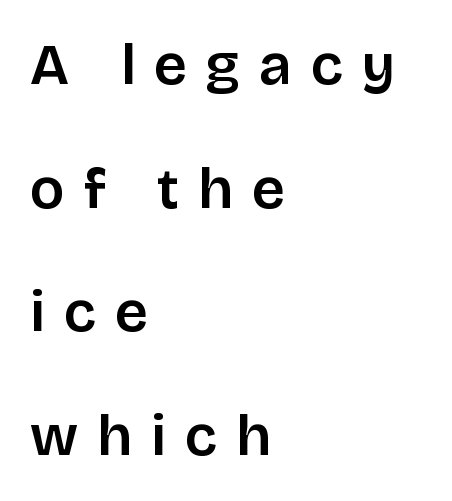
This block would shrink considerably if given ordinary leading; it's expanded now. It's the straight-up-and-down kind of type. Decoration check: the copy has no underline. Font category for this specimen: sans-serif. Notice how the passage keeps a crisp vertical edge on the left only.
